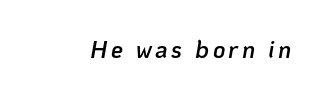
Q: Is the text bold? A: Semi-bold.
Q: Is the text italic (slanted)? A: Yes, it leans right by about 10 degrees.
Q: Is the text underlined? A: No.
